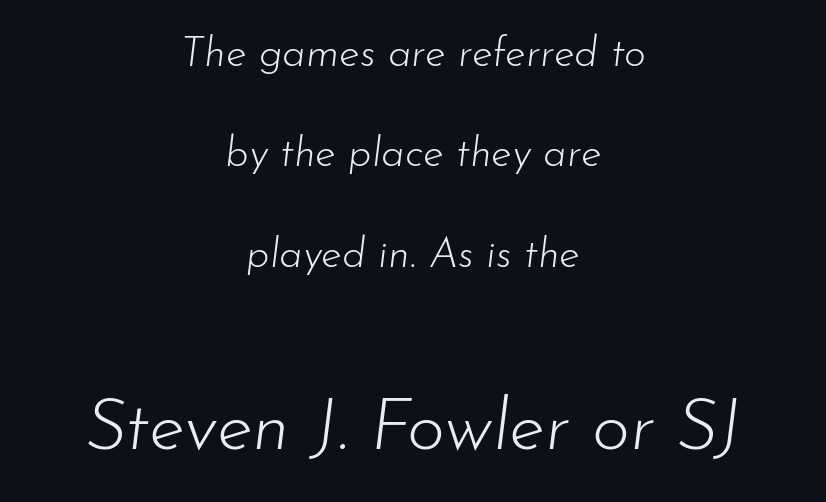
Q: Is the text bold? A: No.
Q: Is the text italic (slanted)? A: Yes, it leans right by about 7 degrees.
Q: Is the text underlined? A: No.
Q: How is the paragraph aligned? A: Centered.
Q: Is the spacing between letters normal or unusually wide? A: Normal.
Q: Is the spacing between lines tight, normal or loose? A: Loose.
Q: Which block of text is set in a larger size, the first (top) or the second (bottom)? A: The second (bottom) one.
Q: Width (condensed, normal, or wide)? A: Normal.
Q: Stroke contrast? A: Low.
Q: x-height? A: Small.
Q: Monospaced? A: No.
